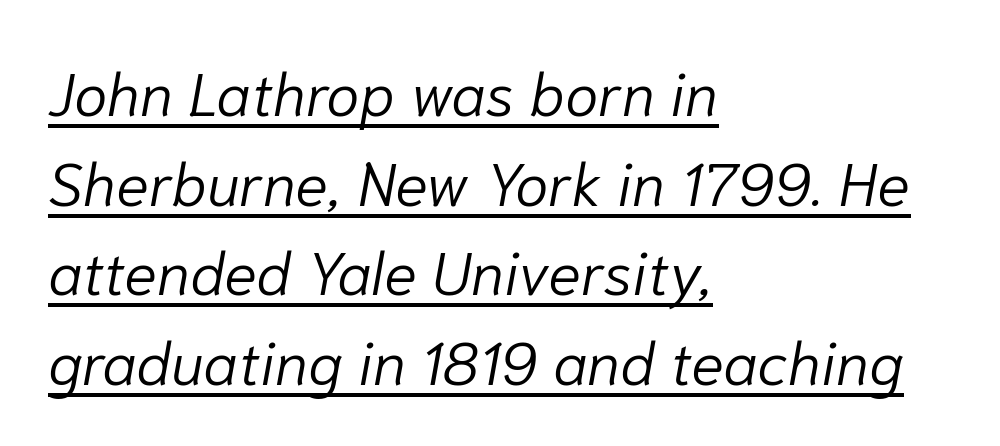
The image shows 61 px light type, italic (leaning right); set left-aligned, normal line spacing (1.47x), normal letter spacing, underlined; low stroke contrast and a medium x-height.
